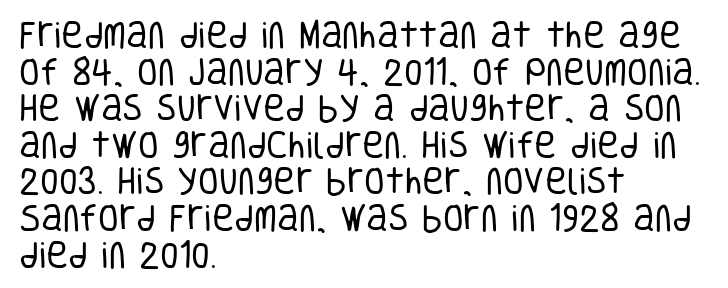
Each letter's strokes conclude bluntly, with no projecting serifs. Think standard paragraph weight, or any step lighter than that. The space directly below the letters is spotless. Compared with typical body copy, the letter spacing here is the same. If you drew a line through each stem, it would be perfectly vertical. The passage is arranged the way most books set body copy — flush left.
